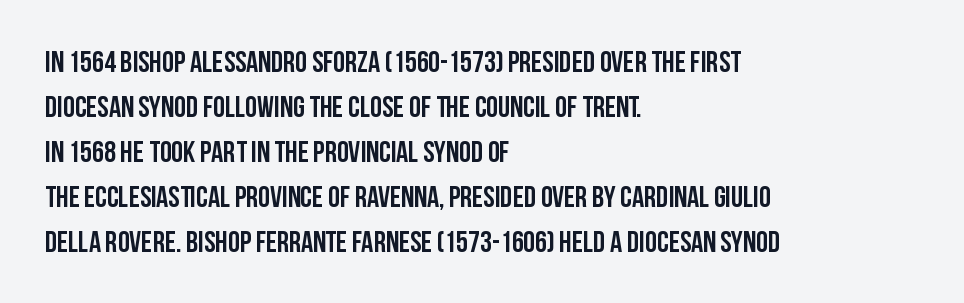
Descender tails drop into unmarked territory. The letters carry no serifs — their stems end cleanly without finishing strokes. Do the letters lean? They stand straight. Honestly, the row spacing looks completely unremarkable. Its strokes are broad and dark, the hallmark of bold type. Compared with a centered layout, this one pins lines to the left instead.
